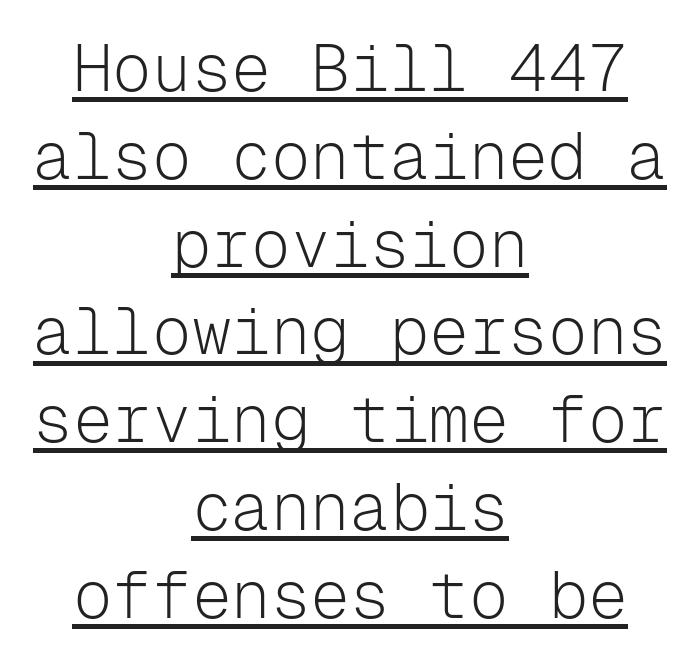
{"serif": "no", "italic": "no", "bold": "no", "weight": "light", "width": "normal", "stroke_contrast": "low", "x_height": "medium", "monospaced": "yes", "underline": "yes", "align": "center", "line_spacing": "normal", "line_spacing_ratio": 1.33, "letter_spacing": "normal", "letter_spacing_em": 0.0, "glyph_px": 66}
